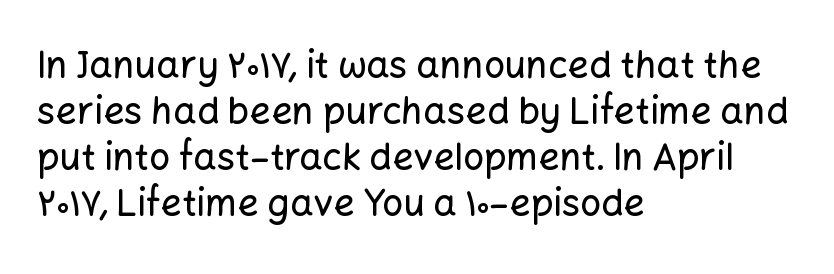
{"serif": "no", "italic": "no", "width": "normal", "stroke_contrast": "low", "x_height": "medium", "monospaced": "no", "underline": "no", "align": "left", "line_spacing_ratio": 1.24, "letter_spacing": "normal", "letter_spacing_em": 0.0, "glyph_px": 37}
